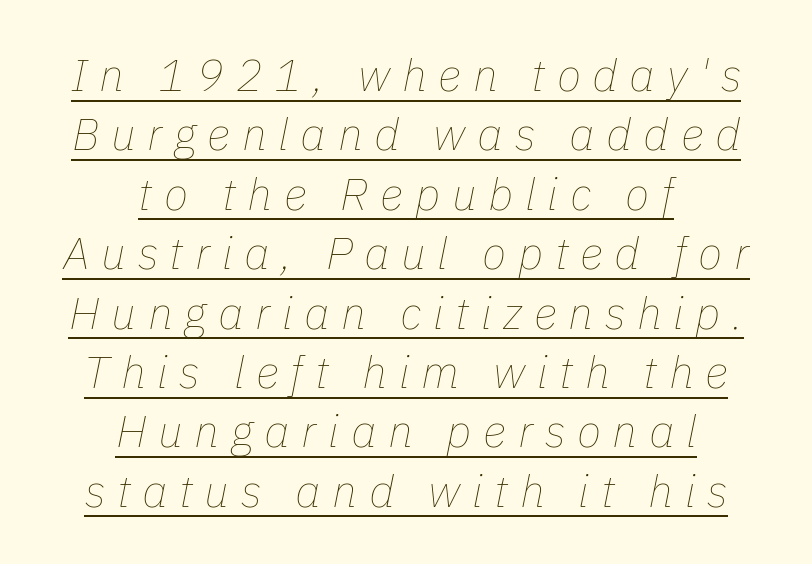
Someone cranked the tracking dial way up on this one. Character widths vary here, with narrow letters taking less room than wide ones. The leading is moderate, giving the passage an even texture. These lines are centered, leaving both edges ragged. Looking at the ascenders, they clearly lean.
